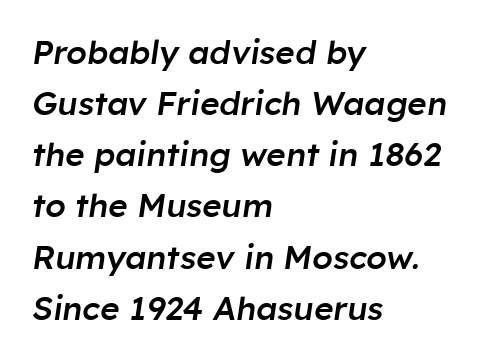
Each row of text sits above clean, open space. Yep, that's italic — everything's leaning. The rendering keeps characters at their native spacing. Typeset ragged right — the left edge is the straight one. Summary of vertical rhythm: regular, with standard interline spacing. Notice the strokes are somewhat thickened but not fully heavy: this is a semibold.
